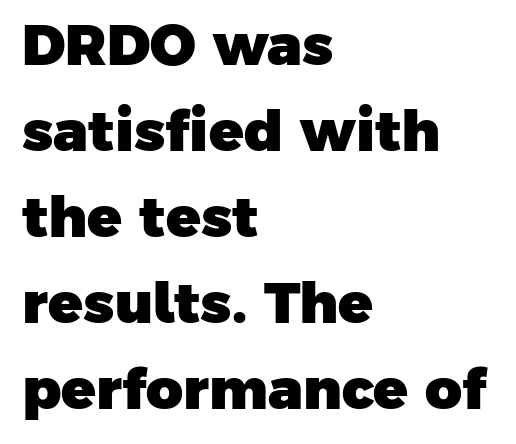
{"serif": "no", "bold": "yes", "weight": "heavy", "width": "normal", "stroke_contrast": "low", "x_height": "medium", "monospaced": "no", "underline": "no", "align": "left", "line_spacing": "normal", "line_spacing_ratio": 1.51, "letter_spacing": "normal", "letter_spacing_em": 0.0, "glyph_px": 57}
